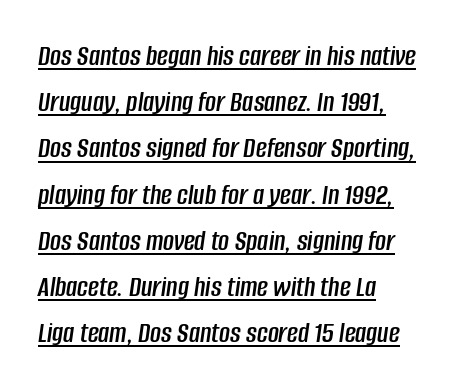
{"italic": "yes", "lean": "right", "slant_degrees": 8, "width": "condensed", "stroke_contrast": "low", "x_height": "large", "monospaced": "no", "underline": "yes", "align": "left", "line_spacing": "normal", "line_spacing_ratio": 1.54, "letter_spacing": "normal", "letter_spacing_em": 0.0, "glyph_px": 30}
